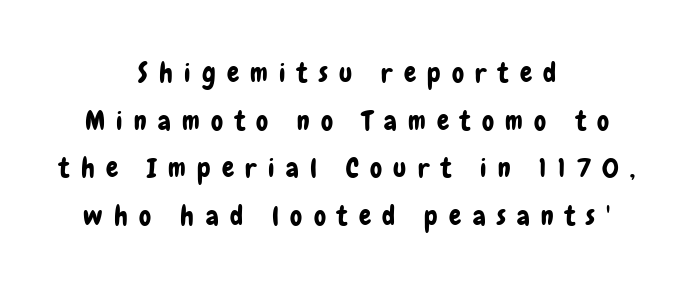
The line texture is sparse and dotted thanks to wide tracking. The setting favours the middle, as headings and verse often do. The font's upright variant was chosen for this text. A bare baseline throughout the passage.
